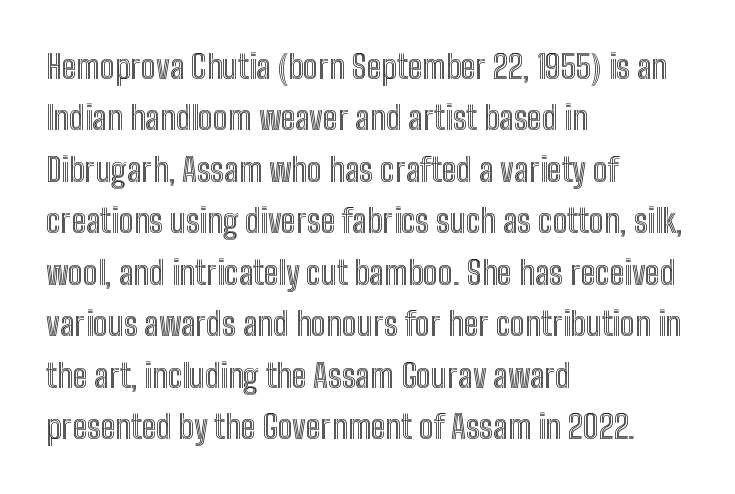
Leading matches the norm, producing a regular column. Italic: no, the glyphs are upright roman. Is the letter spacing exaggerated? No — it looks like the ordinary default. Spacing verdict: proportional, widths tailored to each character. Only glyphs here, with clear space below each row. Teacher's note: observe the even left margin — that is flush-left alignment.
